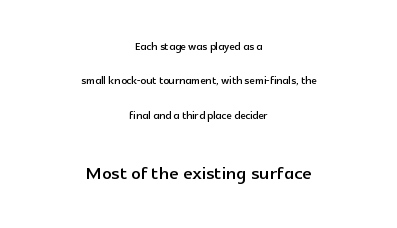
The paragraph shown floats in the horizontal middle. Letters rest on an invisible, unmarked baseline. These lines keep a tight, regular rhythm from letter to letter. Note: smaller setting up top, larger setting below. Upright lettering throughout.
